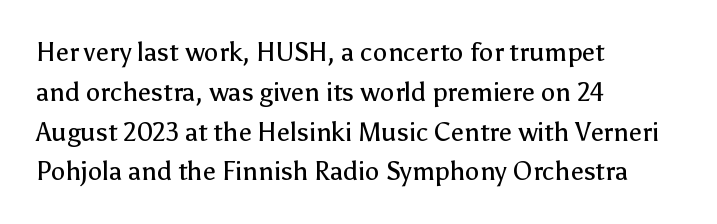
The image shows 26 px text type, upright; set left-aligned, normal line spacing (1.53x), normal letter spacing, not underlined.
